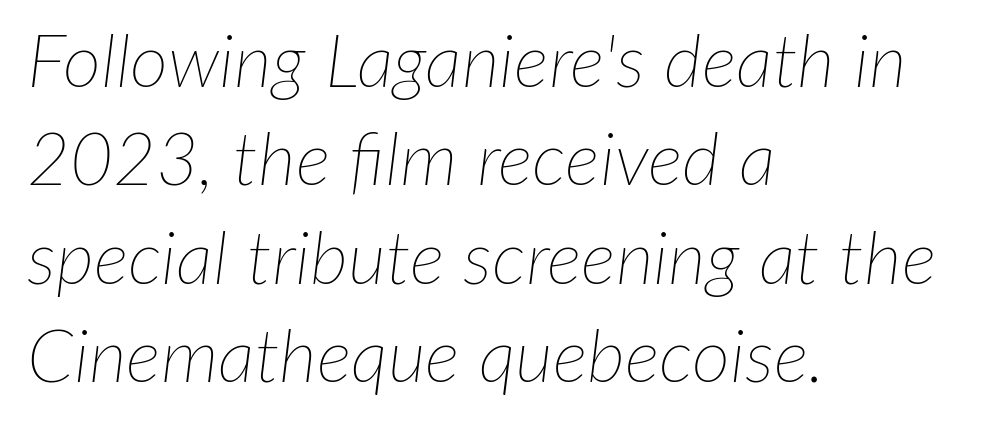
The image shows 74 px thin type, italic (leaning right); set left-aligned, normal line spacing (1.33x), normal letter spacing, not underlined; low stroke contrast and a medium x-height.
